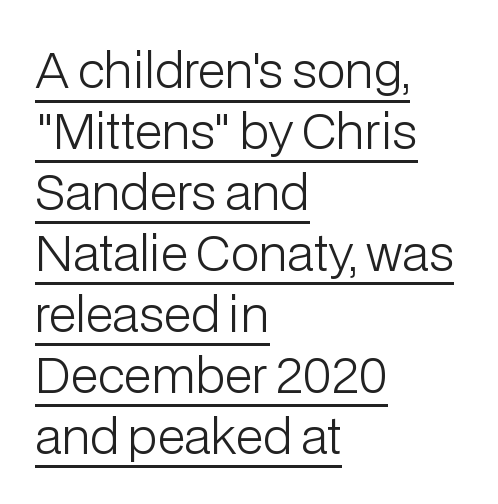
Q: Is the text bold? A: No.
Q: Is the text italic (slanted)? A: No, it is upright.
Q: Is the typeface a serif or a sans-serif typeface? A: Sans-serif.
Q: Is the text underlined? A: Yes.
Q: How is the paragraph aligned? A: Left-aligned.
Q: Is the spacing between letters normal or unusually wide? A: Normal.
Q: Is the spacing between lines tight, normal or loose? A: Normal.
Q: Width (condensed, normal, or wide)? A: Normal.
Q: Stroke contrast? A: Low.
Q: x-height? A: Medium.
Q: Monospaced? A: No.
